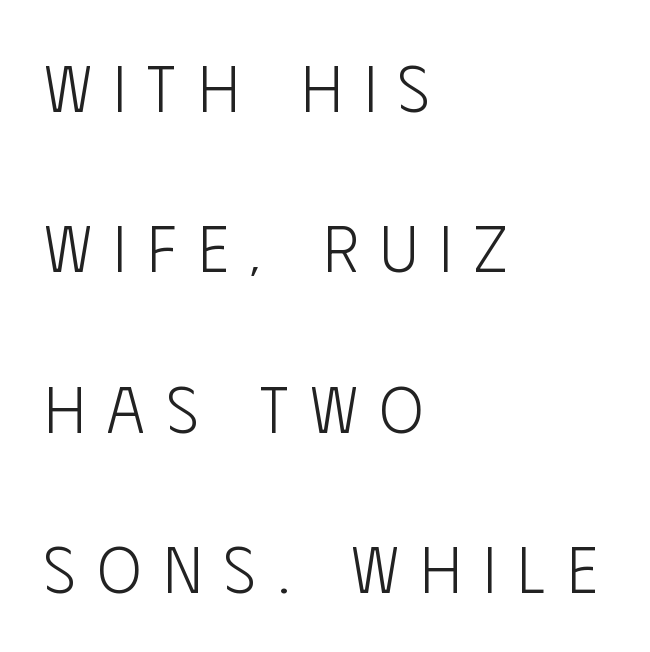
Q: Is the text bold? A: No.
Q: Is the text italic (slanted)? A: No, it is upright.
Q: Is the typeface a serif or a sans-serif typeface? A: Sans-serif.
Q: Is the text underlined? A: No.
Q: How is the paragraph aligned? A: Left-aligned.
Q: Is the spacing between letters normal or unusually wide? A: Unusually wide.
Q: Is the spacing between lines tight, normal or loose? A: Loose.
Q: Width (condensed, normal, or wide)? A: Condensed.
Q: Stroke contrast? A: Low.
Q: x-height? A: Large.
Q: Monospaced? A: No.
